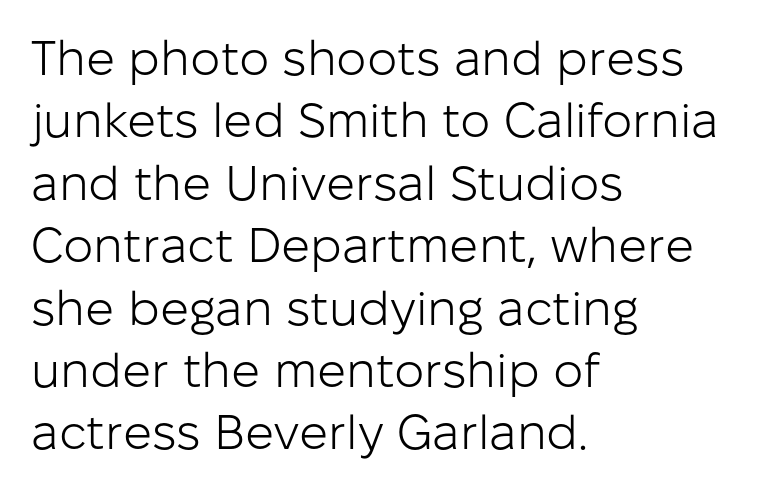
The image shows 48 px light sans-serif type, upright; set left-aligned, normal line spacing (1.3x), normal letter spacing, not underlined; low stroke contrast and a medium x-height.
